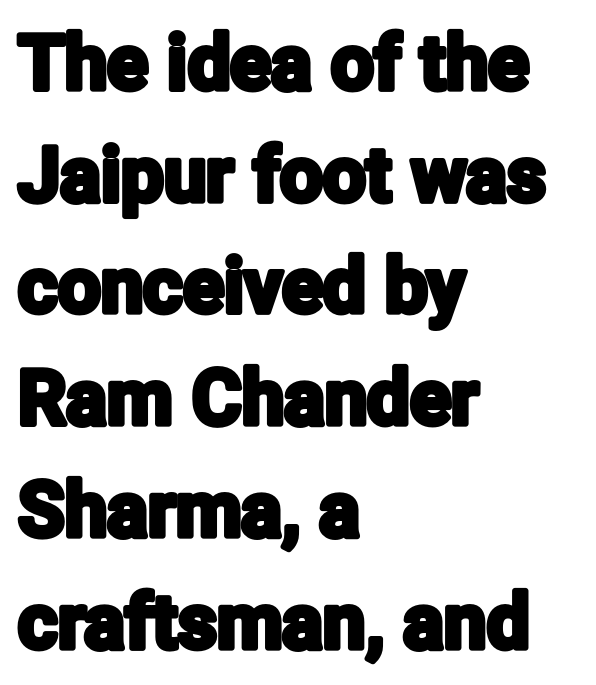
The image shows 76 px condensed sans-serif type, upright; set left-aligned, normal line spacing (1.47x), normal letter spacing, not underlined; low stroke contrast and a medium x-height.
